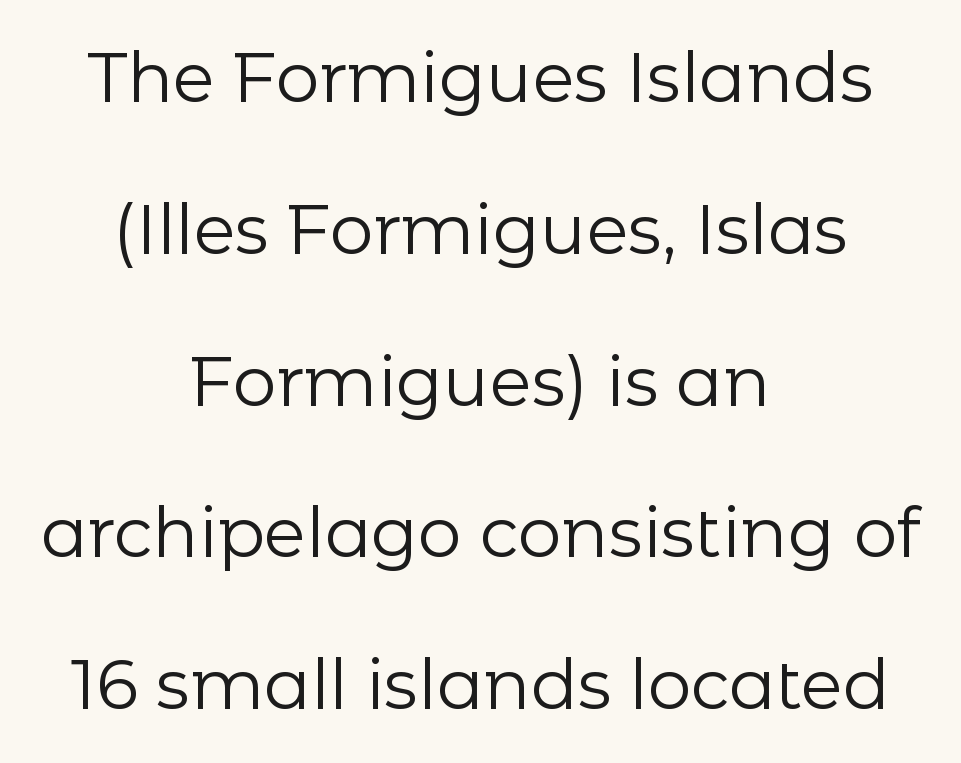
The image shows 69 px regular-weight sans-serif type, upright; set centered, loose line spacing (2.2x), normal letter spacing, not underlined; low stroke contrast and a medium x-height.
